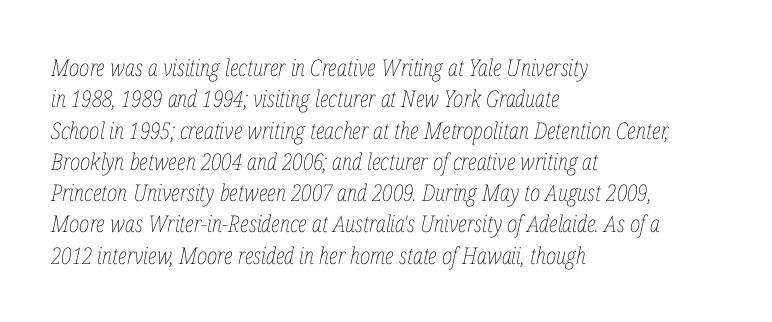
Heaviness? Minimal to ordinary, like unemphasized prose. Does the lettering tilt? It does — this is italic. The specimen omits any rule beneath the text block's lines. The text block is weighted toward the left margin, trailing off unevenly rightward. A normal amount of white space separates one row of letters from the next.
